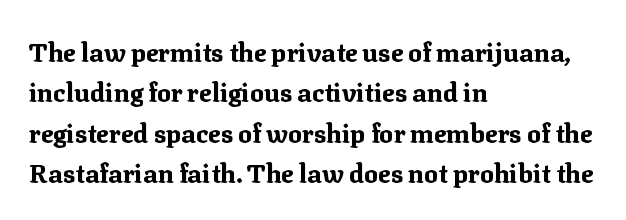
{"italic": "no", "bold": "yes", "underline": "no", "align": "left", "line_spacing": "normal", "line_spacing_ratio": 1.55, "letter_spacing": "normal", "letter_spacing_em": 0.0, "glyph_px": 26}
